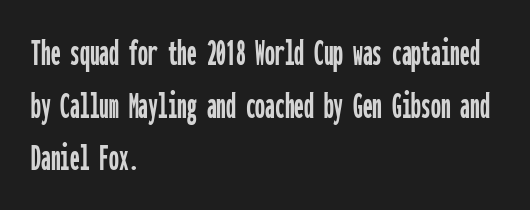
{"serif": "no", "italic": "no", "width": "condensed", "stroke_contrast": "low", "x_height": "medium", "monospaced": "yes", "underline": "no", "align": "left", "line_spacing": "normal", "line_spacing_ratio": 1.35, "letter_spacing": "normal", "letter_spacing_em": 0.0, "glyph_px": 39}
